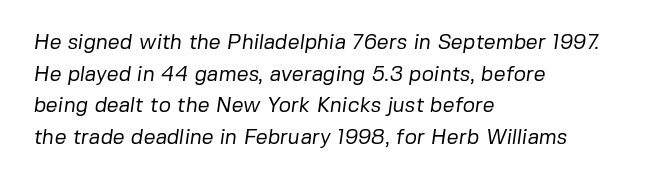
Q: Is the text bold? A: No.
Q: Is the text underlined? A: No.
Q: How is the paragraph aligned? A: Left-aligned.
Q: Is the spacing between letters normal or unusually wide? A: Normal.
Q: Is the spacing between lines tight, normal or loose? A: Normal.
